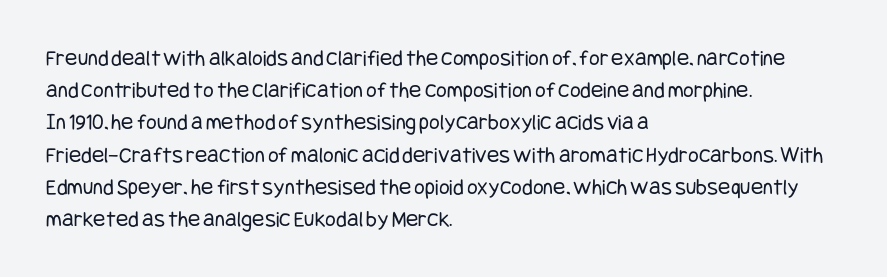
{"italic": "no", "bold": "no", "underline": "no", "align": "left", "line_spacing": "normal", "line_spacing_ratio": 1.4, "letter_spacing": "normal", "letter_spacing_em": 0.0, "glyph_px": 23}
